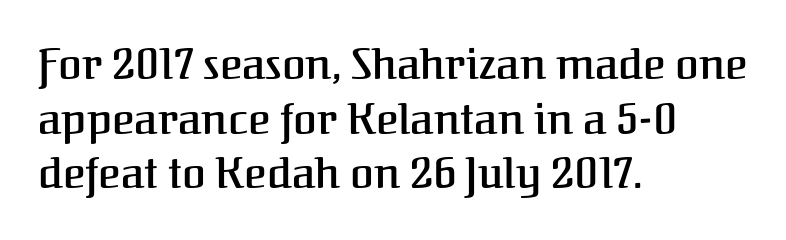
The sample has been set in demibold, a notch under bold. Spacing verdict: proportional, widths tailored to each character. Is this a sans? No — the strokes have serifs. Quick note: interline space is typical. Casual observation: everything's shoved over to the left.
